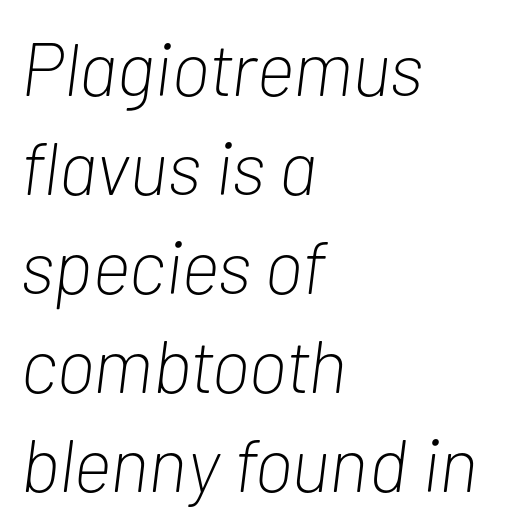
The image shows 75 px light, condensed type, italic (leaning right); set left-aligned, normal line spacing (1.32x), normal letter spacing, not underlined; low stroke contrast and a medium x-height.
